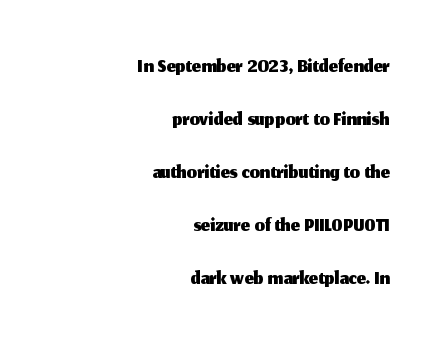
The image shows 32 px sans-serif type, upright; set right-aligned, normal line spacing (1.66x), normal letter spacing, not underlined; medium stroke contrast and a medium x-height.
